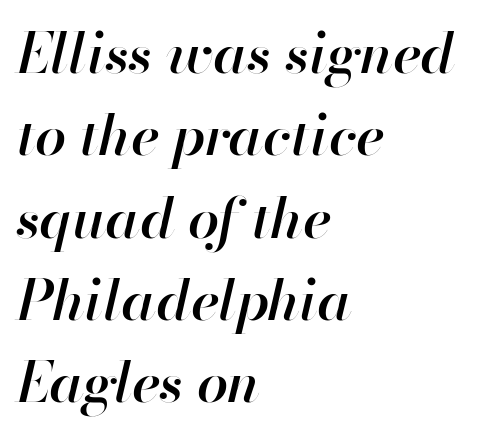
{"italic": "yes", "lean": "right", "slant_degrees": 13, "bold": "semi", "weight": "semibold", "width": "normal", "stroke_contrast": "high", "x_height": "small", "monospaced": "no", "underline": "no", "align": "left", "line_spacing": "normal", "line_spacing_ratio": 1.47, "letter_spacing": "normal", "letter_spacing_em": 0.0, "glyph_px": 56}
